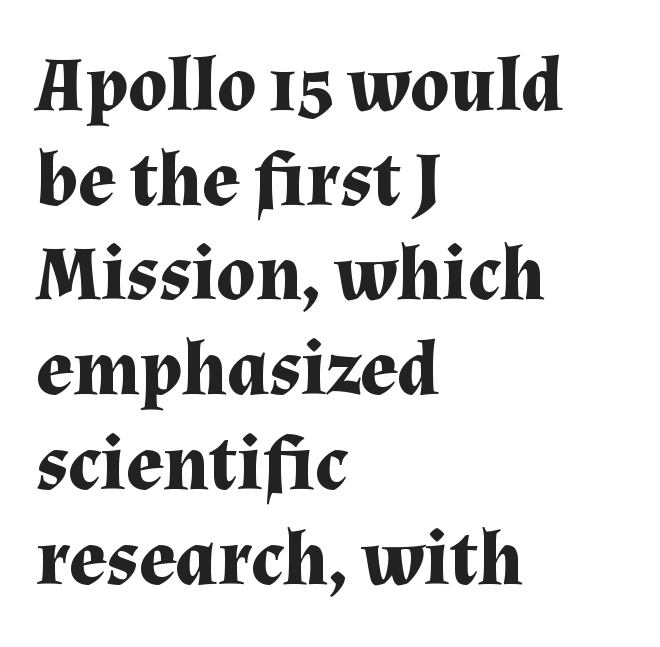
Each line starts at the same left margin while the right side varies. The letterforms sit shoulder to shoulder at normal distance. The strokes are fattened all the way to bold. A typesetter would mark this as roman, not italic. Serifs: yes, visible at the terminals of the letterforms.
